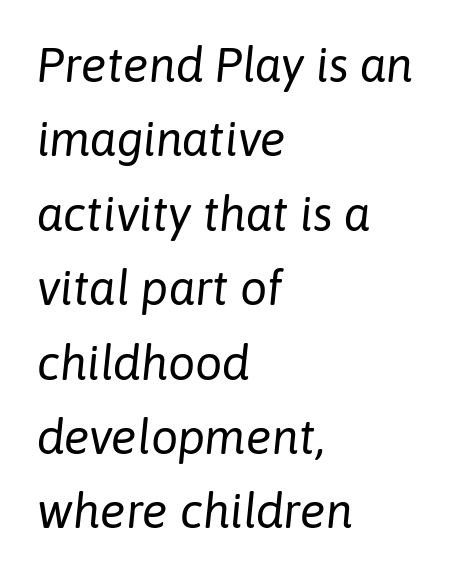
Q: Is the text bold? A: No.
Q: Is the text italic (slanted)? A: Yes, it leans right by about 6 degrees.
Q: Is the text underlined? A: No.
Q: How is the paragraph aligned? A: Left-aligned.
Q: Is the spacing between letters normal or unusually wide? A: Normal.
Q: Is the spacing between lines tight, normal or loose? A: Normal.
Q: Width (condensed, normal, or wide)? A: Normal.
Q: Stroke contrast? A: Low.
Q: x-height? A: Medium.
Q: Monospaced? A: No.
